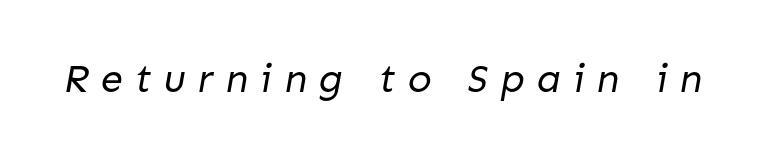
Q: Is the text bold? A: No.
Q: Is the typeface a serif or a sans-serif typeface? A: Sans-serif.
Q: Is the text underlined? A: No.
Q: Is the spacing between letters normal or unusually wide? A: Unusually wide.
Q: Width (condensed, normal, or wide)? A: Normal.
Q: Stroke contrast? A: Low.
Q: x-height? A: Medium.
Q: Monospaced? A: No.
